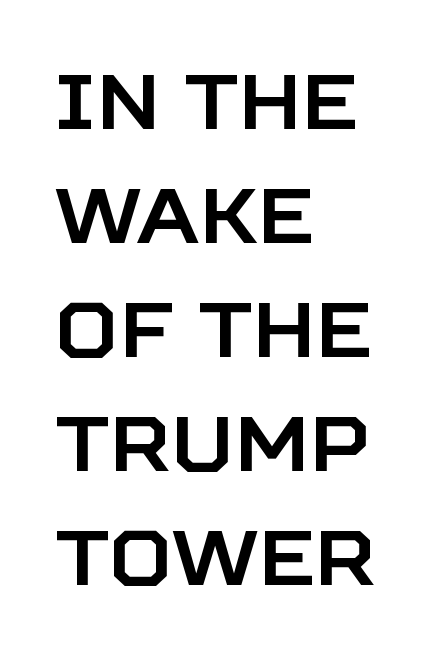
Does extra space separate the letters? No, they use regular spacing. Underlining? Definitely not there. The passage shown is typed in a proportional face where columns would drift. Ordinary non-slanted type is in use. The passage is arranged the way most books set body copy — flush left. Nope, no serifs anywhere on these letters.
